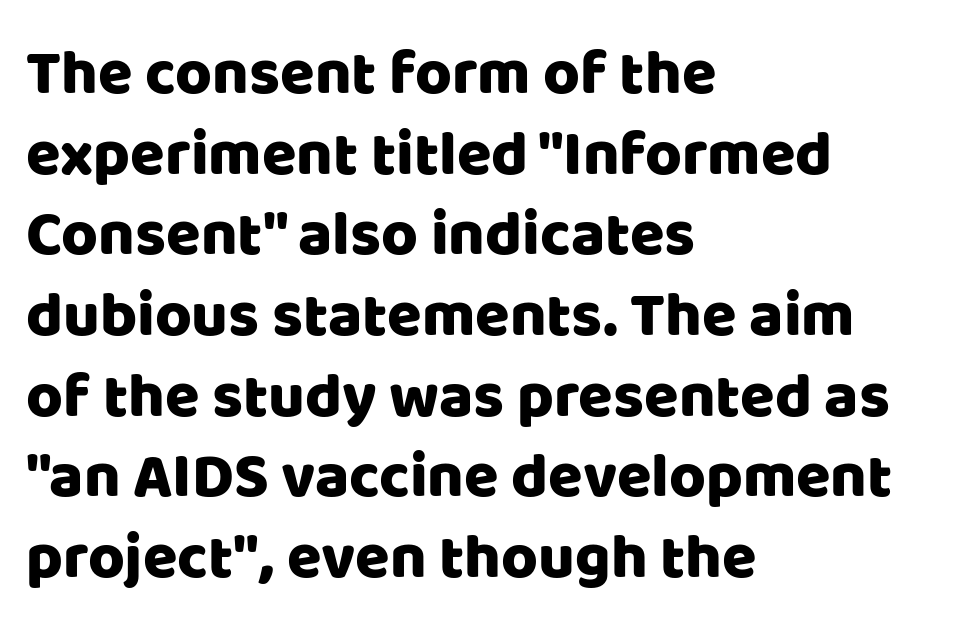
The image shows 63 px sans-serif type, upright; set left-aligned, normal line spacing (1.28x), normal letter spacing, not underlined; low stroke contrast and a large x-height.
